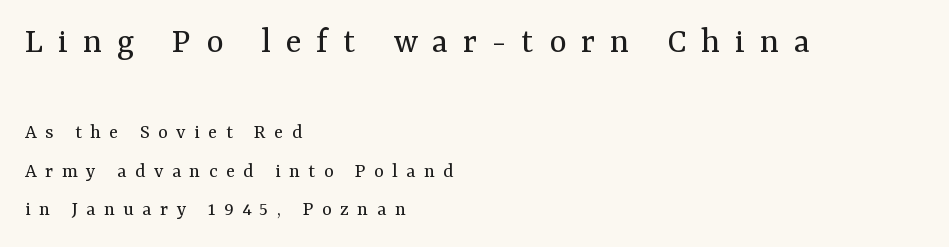
The image shows 37 px regular-weight serif type, upright; set left-aligned, line spacing 1.83x, unusually wide letter spacing (+0.4 em), not underlined; the first (top) block is 1.76x larger; medium stroke contrast and a medium x-height.
